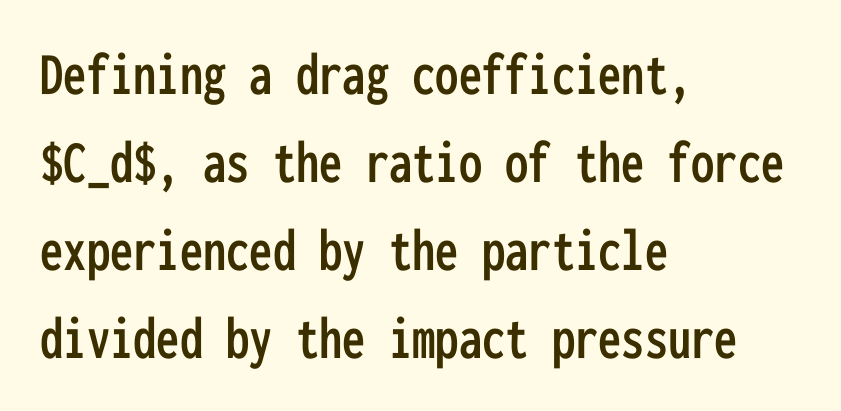
Here the designer chose a console-style face with uniform glyph widths. Letterform terminals end flat and unadorned throughout the passage. Caption: multi-line text, flush left, ragged right. Successive baselines arrive at the customary interval. A roman cut, with each character standing at attention.
